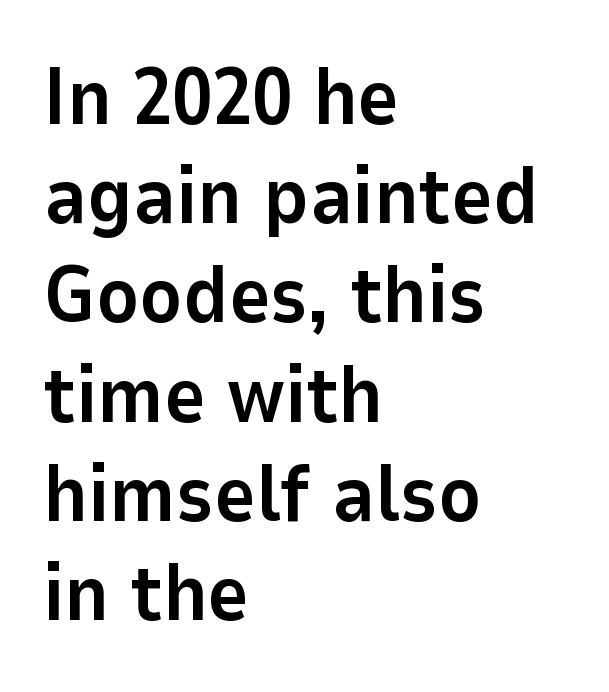
Q: Is the text bold? A: Yes.
Q: Is the text italic (slanted)? A: No, it is upright.
Q: Is the typeface a serif or a sans-serif typeface? A: Sans-serif.
Q: Is the text underlined? A: No.
Q: How is the paragraph aligned? A: Left-aligned.
Q: Is the spacing between letters normal or unusually wide? A: Normal.
Q: Width (condensed, normal, or wide)? A: Normal.
Q: Stroke contrast? A: Low.
Q: x-height? A: Medium.
Q: Monospaced? A: No.
